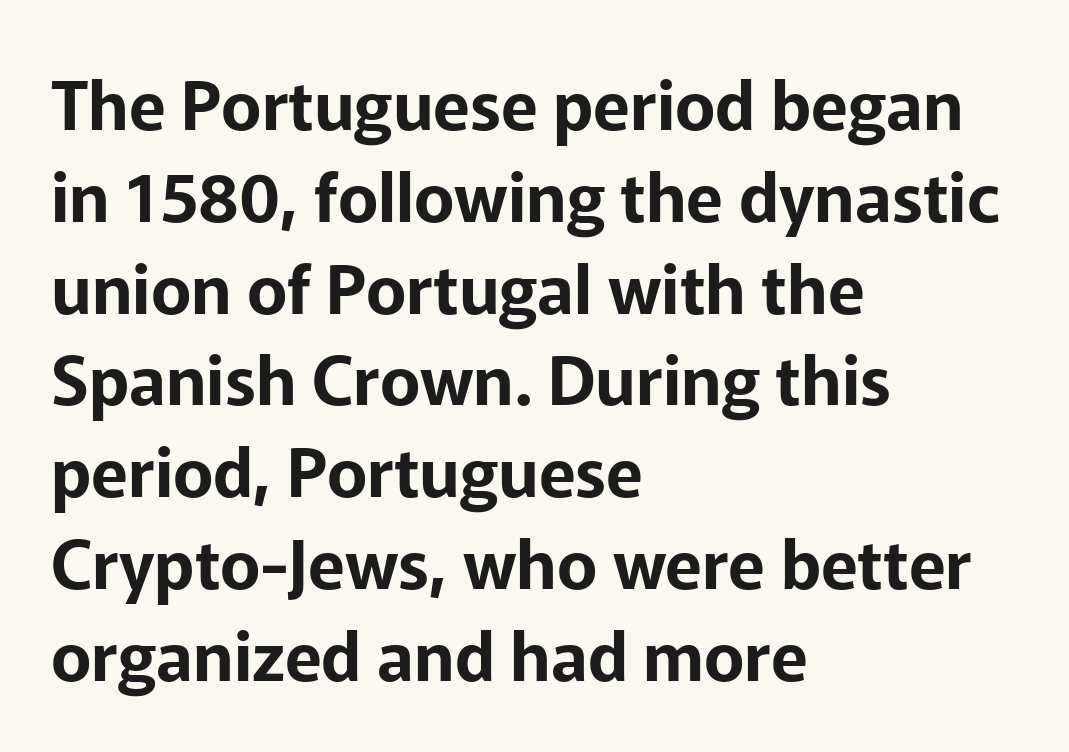
The image shows 68 px sans-serif type, upright; set left-aligned, normal line spacing (1.35x), normal letter spacing, not underlined; low stroke contrast and a medium x-height.
